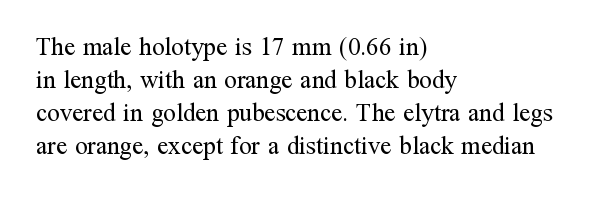
{"italic": "no", "bold": "no", "underline": "no", "align": "left", "line_spacing": "normal", "line_spacing_ratio": 1.32, "letter_spacing": "normal", "letter_spacing_em": 0.0, "glyph_px": 25}
